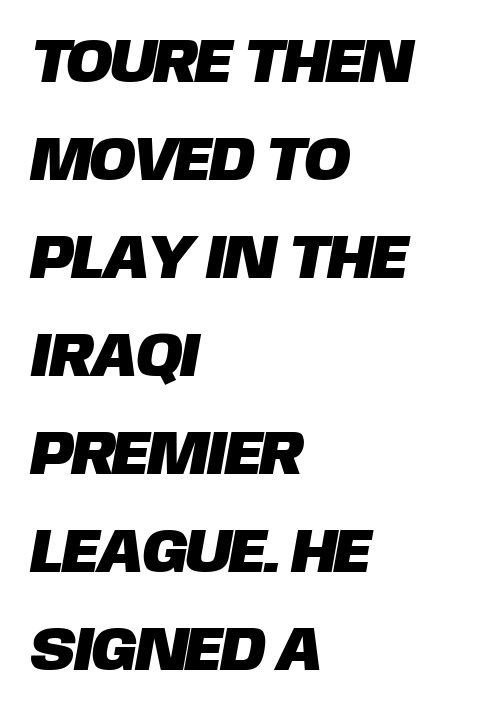
The image shows 62 px sans-serif type; set left-aligned, normal line spacing (1.58x), normal letter spacing, not underlined; low stroke contrast and a large x-height.
